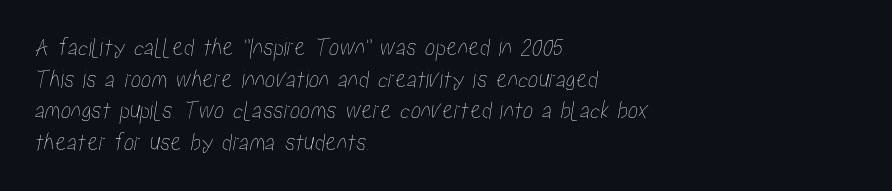
The image shows 26 px text type; set left-aligned, line spacing 1.22x, normal letter spacing, not underlined.
